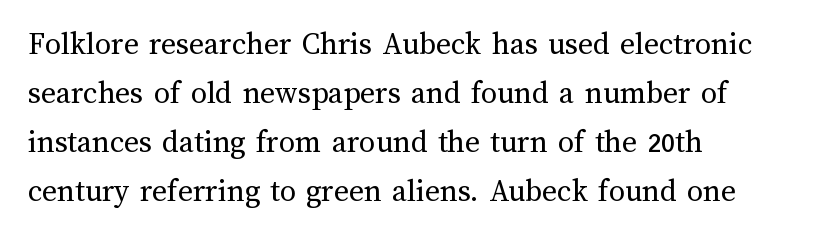
{"italic": "no", "bold": "no", "weight": "regular", "width": "normal", "stroke_contrast": "medium", "x_height": "medium", "monospaced": "no", "underline": "no", "align": "left", "line_spacing": "normal", "line_spacing_ratio": 1.53, "letter_spacing": "normal", "letter_spacing_em": 0.0, "glyph_px": 32}
